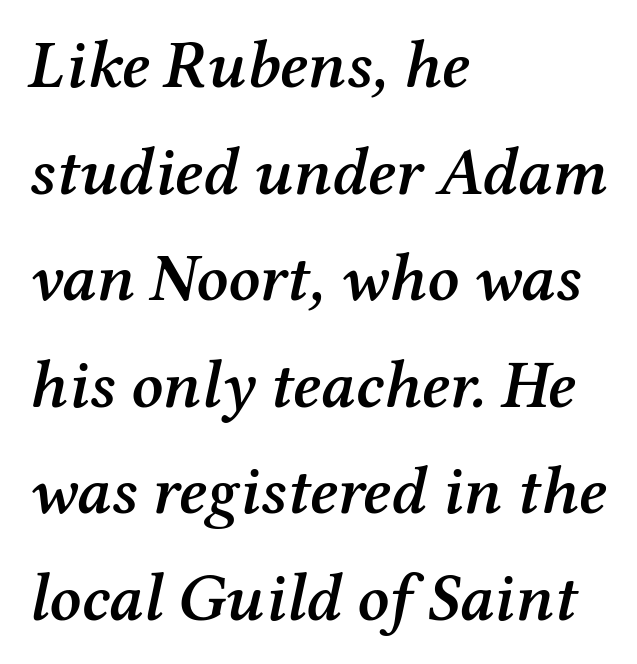
Q: Is the text bold? A: Semi-bold.
Q: Is the text italic (slanted)? A: Yes, it leans right by about 12 degrees.
Q: Is the typeface a serif or a sans-serif typeface? A: Serif.
Q: Is the text underlined? A: No.
Q: How is the paragraph aligned? A: Left-aligned.
Q: Is the spacing between letters normal or unusually wide? A: Normal.
Q: Is the spacing between lines tight, normal or loose? A: Normal.
Q: Width (condensed, normal, or wide)? A: Normal.
Q: Stroke contrast? A: Medium.
Q: x-height? A: Medium.
Q: Monospaced? A: No.
